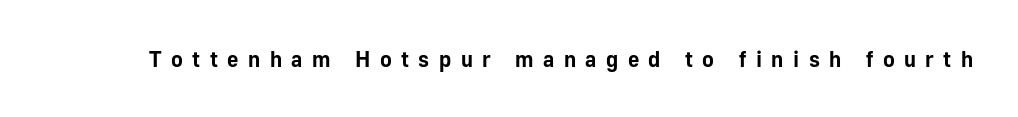
Q: Is the text bold? A: Yes.
Q: Is the text italic (slanted)? A: No, it is upright.
Q: Is the text underlined? A: No.
Q: Is the spacing between letters normal or unusually wide? A: Unusually wide.
